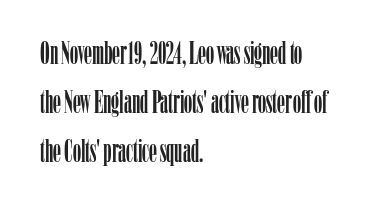
{"serif": "yes", "italic": "no", "width": "condensed", "stroke_contrast": "low", "x_height": "medium", "monospaced": "no", "underline": "no", "align": "left", "line_spacing": "normal", "line_spacing_ratio": 1.53, "letter_spacing": "normal", "letter_spacing_em": 0.0, "glyph_px": 32}
